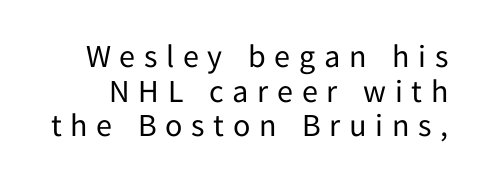
It's the straight-up-and-down kind of type. Here the designer chose a conventional face with non-uniform glyph widths. The letterforms sit at book weight or below. Decoration check: the copy has no underline. The vertical gap from one line to the next is small.
